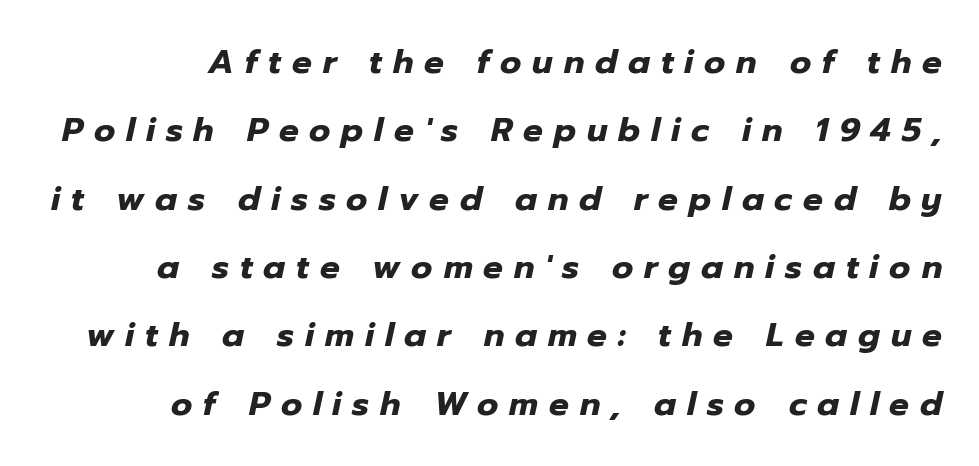
Quick note: italic. What's the leading like? Stretched, with rows far apart. There is plenty of visible air inserted between adjacent glyphs. Note the varied advance widths — an 'i' is clearly narrower than an 'm'. This rendering features lettering with no underline.
